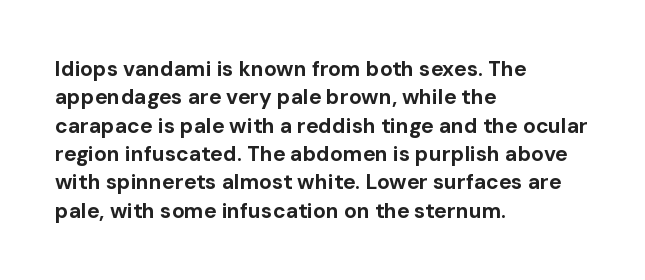
Q: Is the text bold? A: Yes.
Q: Is the text italic (slanted)? A: No, it is upright.
Q: Is the text underlined? A: No.
Q: How is the paragraph aligned? A: Left-aligned.
Q: Is the spacing between letters normal or unusually wide? A: Normal.
Q: Is the spacing between lines tight, normal or loose? A: Normal.
